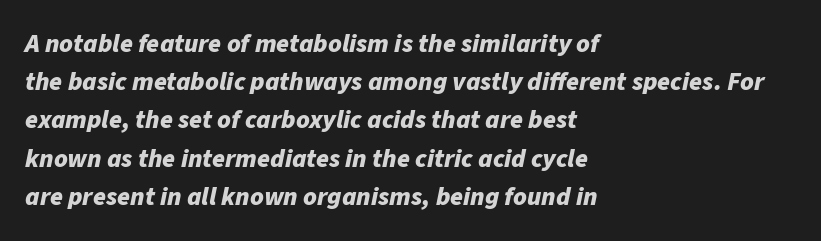
A typesetter would call this zero additional tracking. Pretty heavy lettering here — definitely bold. The area under the type is left untouched. These lines were composed using italics. Is the block centered? No — it sits flush against the left margin. Regarding leading, the lines here are spaced in the standard way.
